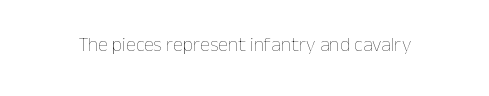
{"italic": "no", "bold": "no", "underline": "no", "letter_spacing": "normal", "letter_spacing_em": 0.0, "glyph_px": 20}
